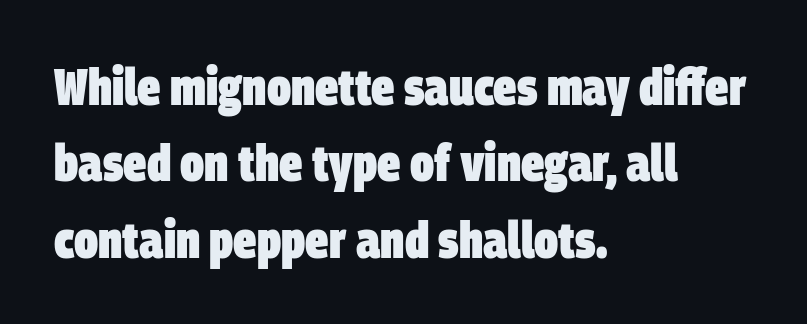
Between one letter and the next there's only the usual sliver of space. Unmarked baselines from the first word to the last. Every letter is thick-stroked: bold, no question. You can tell from the bare stems that sans-serif type was used.
